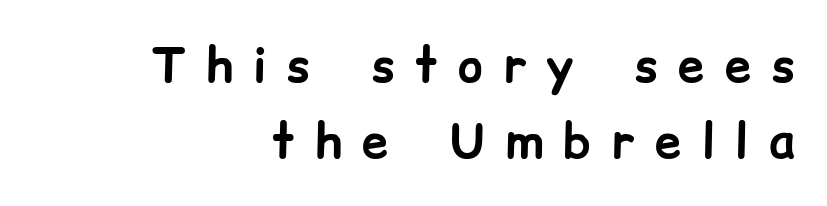
Q: Is the text bold? A: Yes.
Q: Is the text italic (slanted)? A: No, it is upright.
Q: Is the typeface a serif or a sans-serif typeface? A: Sans-serif.
Q: Is the text underlined? A: No.
Q: How is the paragraph aligned? A: Right-aligned.
Q: Is the spacing between letters normal or unusually wide? A: Unusually wide.
Q: Is the spacing between lines tight, normal or loose? A: Normal.
Q: Width (condensed, normal, or wide)? A: Normal.
Q: Stroke contrast? A: Low.
Q: x-height? A: Medium.
Q: Monospaced? A: No.
